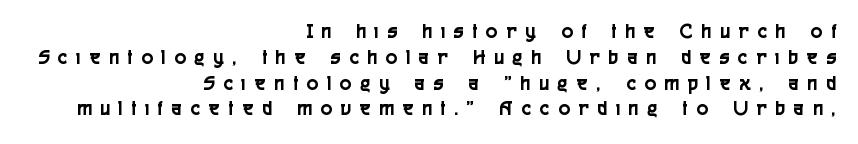
{"italic": "no", "underline": "no", "align": "right", "line_spacing_ratio": 1.23, "letter_spacing": "wide", "letter_spacing_em": 0.44, "glyph_px": 21}
